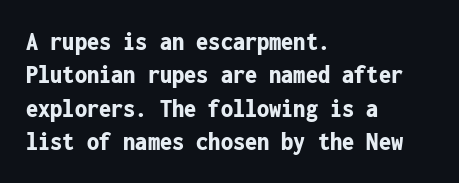
Q: Is the text bold? A: Yes.
Q: Is the text italic (slanted)? A: No, it is upright.
Q: Is the text underlined? A: No.
Q: How is the paragraph aligned? A: Left-aligned.
Q: Is the spacing between letters normal or unusually wide? A: Normal.
